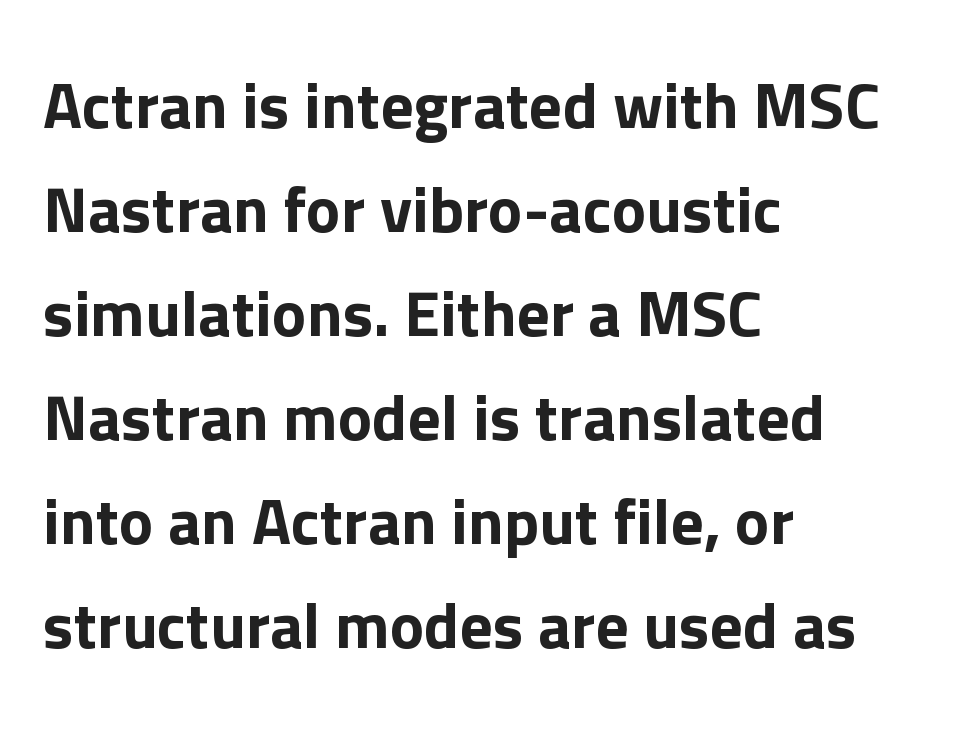
Is this a sans? Yes — the strokes have no serifs. This rendering features lettering with no underline. Every row of glyphs begins at an identical x-position on the left. A typesetter would call this zero additional tracking. Note the varied advance widths — an 'i' is clearly narrower than an 'm'. Interline gaps are of average width in this sample.
